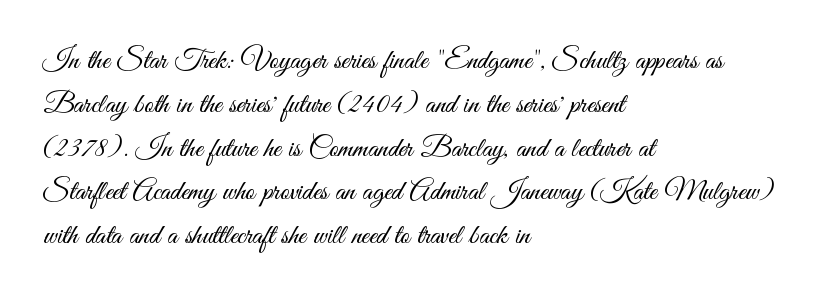
Line spacing here is normal. This sample has the flowing, uneven cadence of proportional lettering. The passage shown is typeset with a sans-serif family. Stroke mass is kept to a normal reading level or below. The tracking reads as untouched default to a designer's eye.
